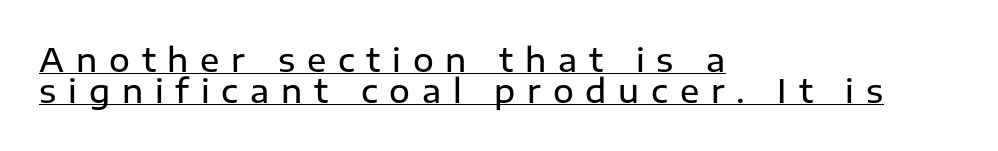
{"serif": "no", "italic": "no", "bold": "semi", "weight": "semibold", "width": "normal", "stroke_contrast": "low", "x_height": "medium", "monospaced": "no", "underline": "yes", "align": "left", "line_spacing": "tight", "line_spacing_ratio": 0.97, "letter_spacing": "wide", "letter_spacing_em": 0.37, "glyph_px": 32}
